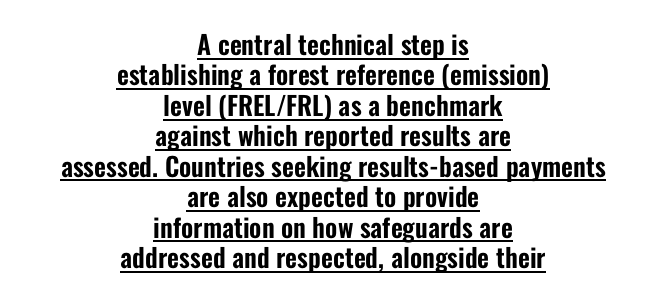
Q: Is the text italic (slanted)? A: No, it is upright.
Q: Is the text underlined? A: Yes.
Q: How is the paragraph aligned? A: Centered.
Q: Is the spacing between letters normal or unusually wide? A: Normal.
